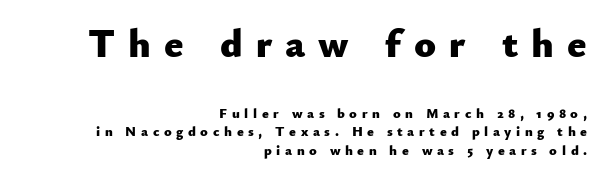
{"serif": "no", "italic": "no", "bold": "yes", "weight": "heavy", "width": "normal", "stroke_contrast": "low", "x_height": "small", "monospaced": "no", "underline": "no", "align": "right", "line_spacing": "normal", "line_spacing_ratio": 1.32, "letter_spacing": "wide", "letter_spacing_em": 0.33, "larger_block": "first", "size_ratio": 2.86, "glyph_px": 40}
